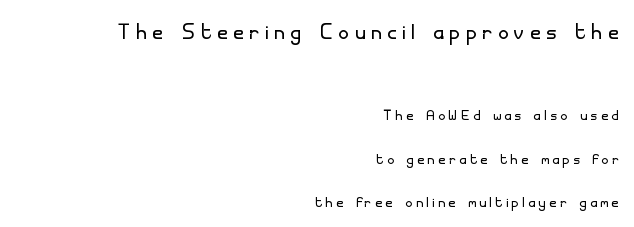
This sample uses a sans-serif face. The cut favours lightness, reaching ordinary text weight at its darkest. Size hierarchy here favors the leading block over the trailing one. These lines have a slow, spaced-out rhythm from letter to letter.
